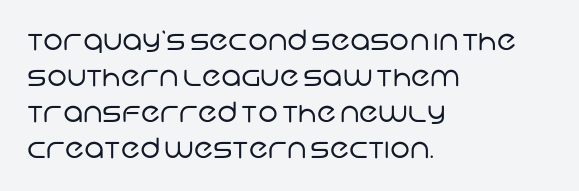
Q: Is the text bold? A: No.
Q: Is the typeface a serif or a sans-serif typeface? A: Sans-serif.
Q: Is the text underlined? A: No.
Q: How is the paragraph aligned? A: Left-aligned.
Q: Is the spacing between letters normal or unusually wide? A: Normal.
Q: Is the spacing between lines tight, normal or loose? A: Normal.
Q: Width (condensed, normal, or wide)? A: Normal.
Q: Stroke contrast? A: Low.
Q: x-height? A: Large.
Q: Monospaced? A: No.
